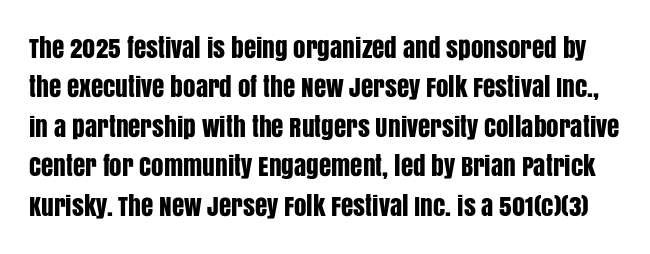
{"italic": "no", "underline": "no", "line_spacing": "normal", "line_spacing_ratio": 1.58, "letter_spacing": "normal", "letter_spacing_em": 0.0, "glyph_px": 25}
